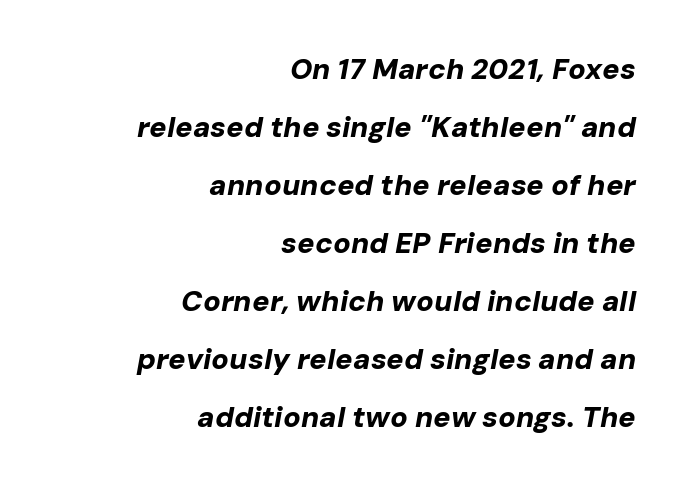
Q: Is the text bold? A: Yes.
Q: Is the text italic (slanted)? A: Yes, it leans right by about 10 degrees.
Q: Is the text underlined? A: No.
Q: How is the paragraph aligned? A: Right-aligned.
Q: Is the spacing between letters normal or unusually wide? A: Normal.
Q: Is the spacing between lines tight, normal or loose? A: Loose.
Q: Width (condensed, normal, or wide)? A: Normal.
Q: Stroke contrast? A: Low.
Q: x-height? A: Medium.
Q: Monospaced? A: No.
